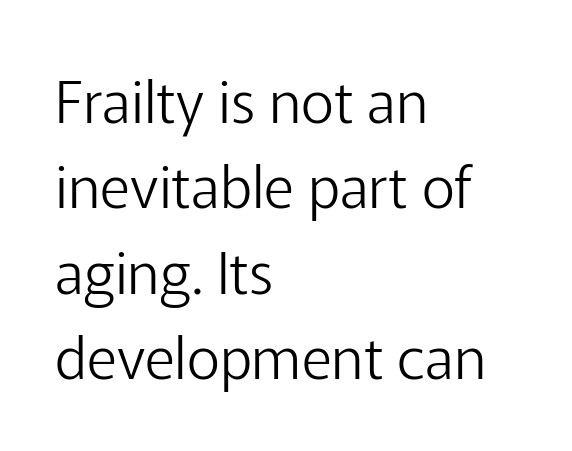
What stands out about the letter spacing? Nothing — it is the standard amount. Character widths vary here, with narrow letters taking less room than wide ones. In terms of letterform style, serifs are entirely absent. The weight tops out at a normal text grade. The ragged edge is on the right, which tells us the setting is flush left.
